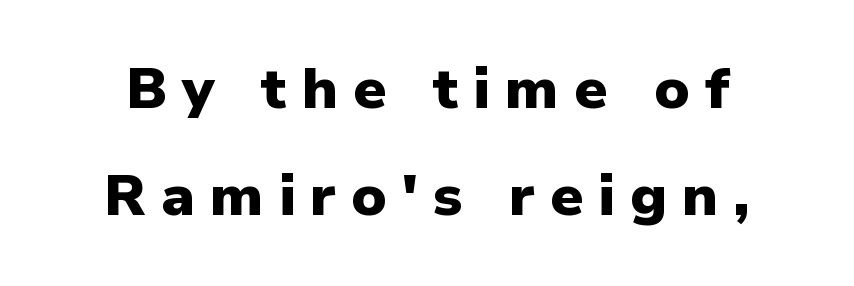
{"serif": "no", "italic": "no", "bold": "yes", "weight": "heavy", "width": "normal", "stroke_contrast": "low", "x_height": "medium", "monospaced": "no", "underline": "no", "line_spacing_ratio": 1.85, "letter_spacing": "wide", "letter_spacing_em": 0.26, "glyph_px": 58}
